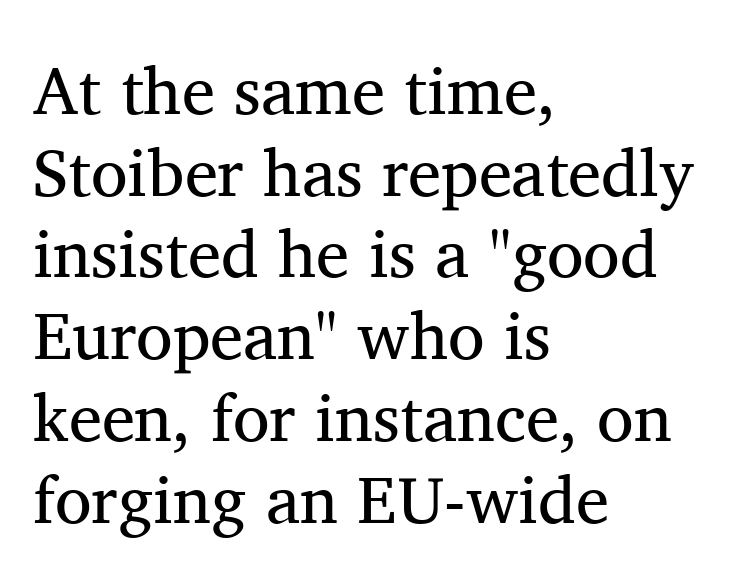
The image shows 67 px regular-weight serif type, upright; set left-aligned, line spacing 1.22x, normal letter spacing, not underlined; medium stroke contrast and a medium x-height.
